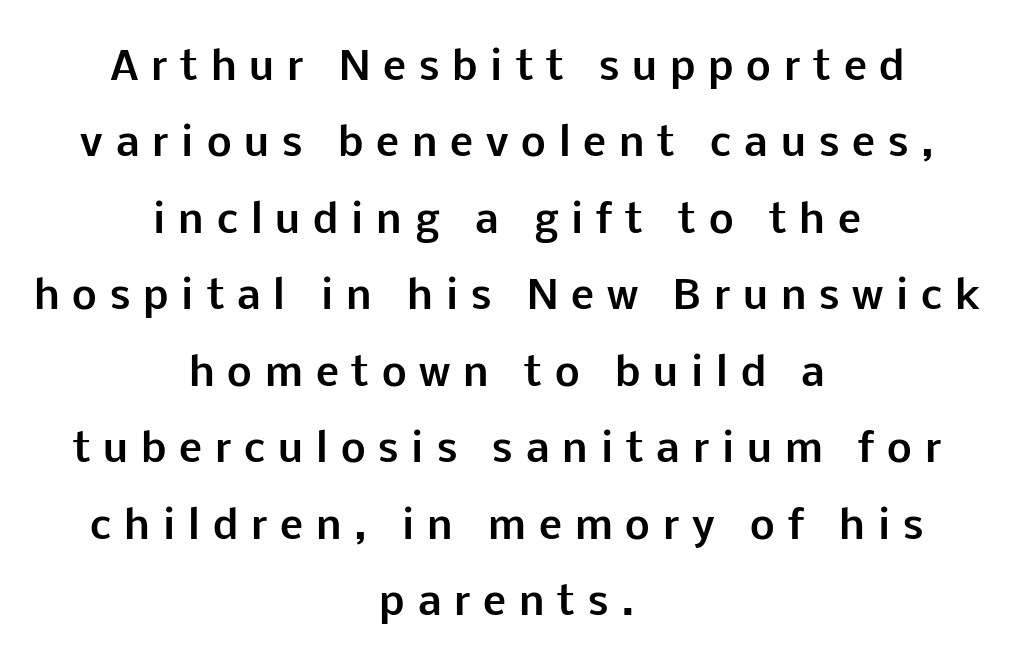
The image shows 39 px bold sans-serif type, upright; set centered, loose line spacing (1.96x), unusually wide letter spacing (+0.33 em), not underlined; low stroke contrast and a medium x-height.
